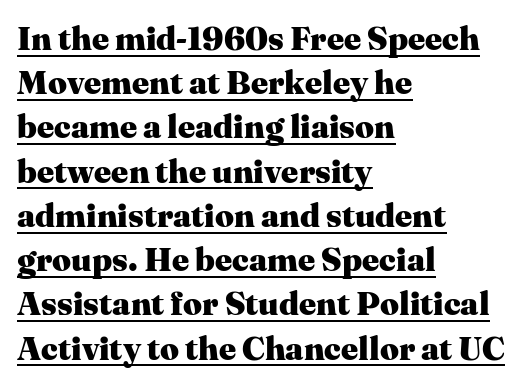
Q: Is the text bold? A: Yes.
Q: Is the text italic (slanted)? A: No, it is upright.
Q: Is the typeface a serif or a sans-serif typeface? A: Serif.
Q: Is the text underlined? A: Yes.
Q: How is the paragraph aligned? A: Left-aligned.
Q: Is the spacing between letters normal or unusually wide? A: Normal.
Q: Is the spacing between lines tight, normal or loose? A: Normal.
Q: Width (condensed, normal, or wide)? A: Normal.
Q: Stroke contrast? A: Medium.
Q: x-height? A: Medium.
Q: Monospaced? A: No.
